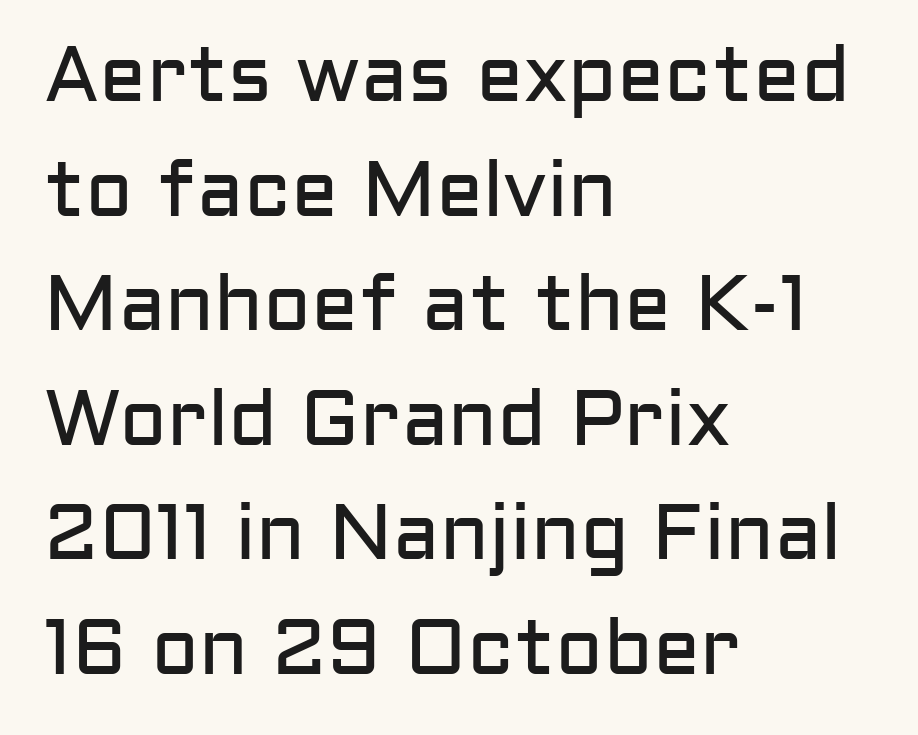
The gaps between neighbouring characters are ordinary and unremarkable. This is the regular roman posture of the typeface. Glance below the letters and you will spot only blank space. The passage shown is typeset with a sans-serif family. The cut favours lightness, reaching ordinary text weight at its darkest. Successive baselines arrive at the customary interval.
